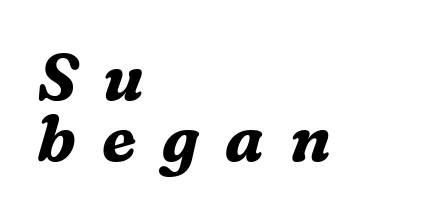
Q: Is the text bold? A: Yes.
Q: Is the text italic (slanted)? A: Yes, it leans right by about 16 degrees.
Q: Is the typeface a serif or a sans-serif typeface? A: Serif.
Q: Is the text underlined? A: No.
Q: How is the paragraph aligned? A: Left-aligned.
Q: Is the spacing between letters normal or unusually wide? A: Unusually wide.
Q: Is the spacing between lines tight, normal or loose? A: Tight.
Q: Width (condensed, normal, or wide)? A: Normal.
Q: Stroke contrast? A: Medium.
Q: x-height? A: Medium.
Q: Monospaced? A: No.
